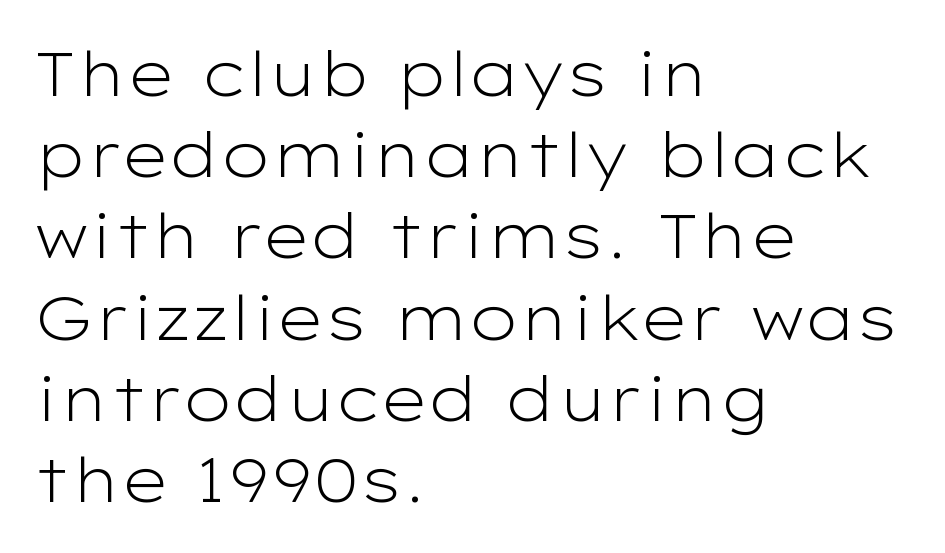
Q: Is the text bold? A: No.
Q: Is the text italic (slanted)? A: No, it is upright.
Q: Is the typeface a serif or a sans-serif typeface? A: Sans-serif.
Q: Is the text underlined? A: No.
Q: How is the paragraph aligned? A: Left-aligned.
Q: Is the spacing between letters normal or unusually wide? A: Normal.
Q: Is the spacing between lines tight, normal or loose? A: Normal.
Q: Width (condensed, normal, or wide)? A: Wide.
Q: Stroke contrast? A: Low.
Q: x-height? A: Medium.
Q: Monospaced? A: No.
